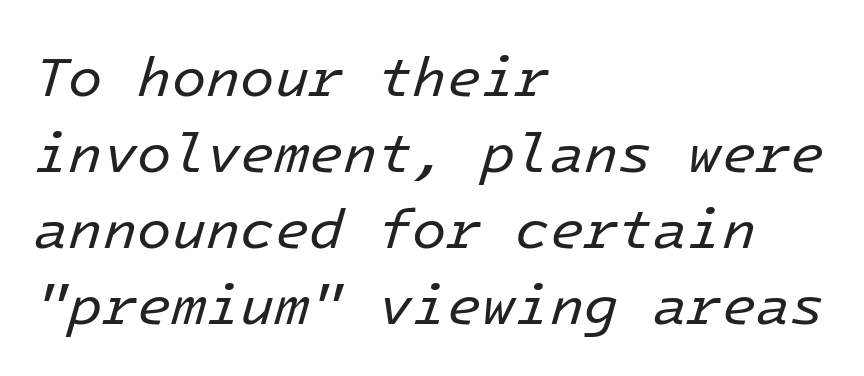
{"italic": "yes", "lean": "right", "slant_degrees": 16, "bold": "no", "weight": "regular", "width": "normal", "stroke_contrast": "low", "x_height": "medium", "underline": "no", "align": "left", "line_spacing": "normal", "line_spacing_ratio": 1.36, "letter_spacing": "normal", "letter_spacing_em": 0.0, "glyph_px": 56}
